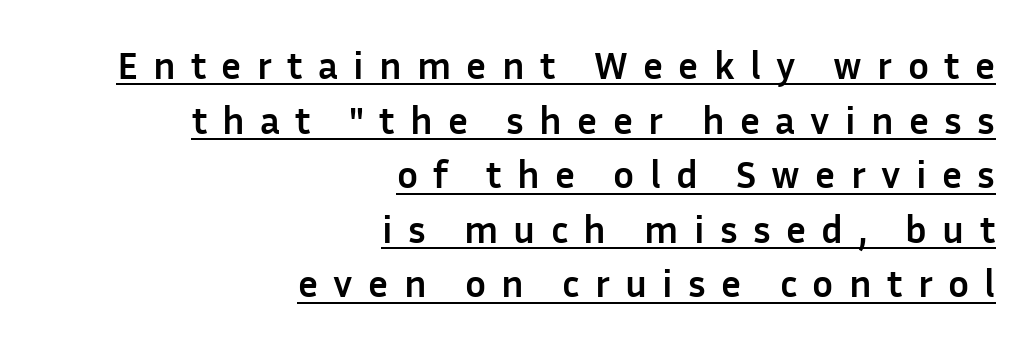
{"serif": "no", "italic": "no", "bold": "yes", "weight": "semibold", "width": "normal", "stroke_contrast": "low", "x_height": "medium", "monospaced": "no", "underline": "yes", "align": "right", "line_spacing": "normal", "line_spacing_ratio": 1.4, "letter_spacing": "wide", "letter_spacing_em": 0.39, "glyph_px": 39}
